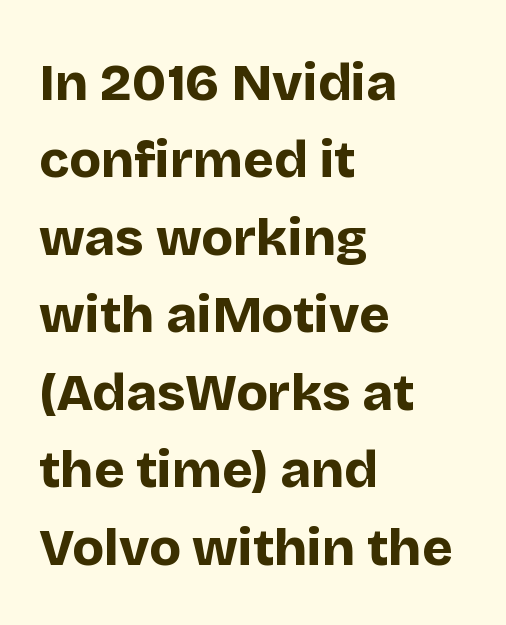
Q: Is the text bold? A: Yes.
Q: Is the text italic (slanted)? A: No, it is upright.
Q: Is the typeface a serif or a sans-serif typeface? A: Sans-serif.
Q: Is the text underlined? A: No.
Q: How is the paragraph aligned? A: Left-aligned.
Q: Is the spacing between letters normal or unusually wide? A: Normal.
Q: Is the spacing between lines tight, normal or loose? A: Normal.
Q: Width (condensed, normal, or wide)? A: Normal.
Q: Stroke contrast? A: Low.
Q: x-height? A: Large.
Q: Monospaced? A: No.
